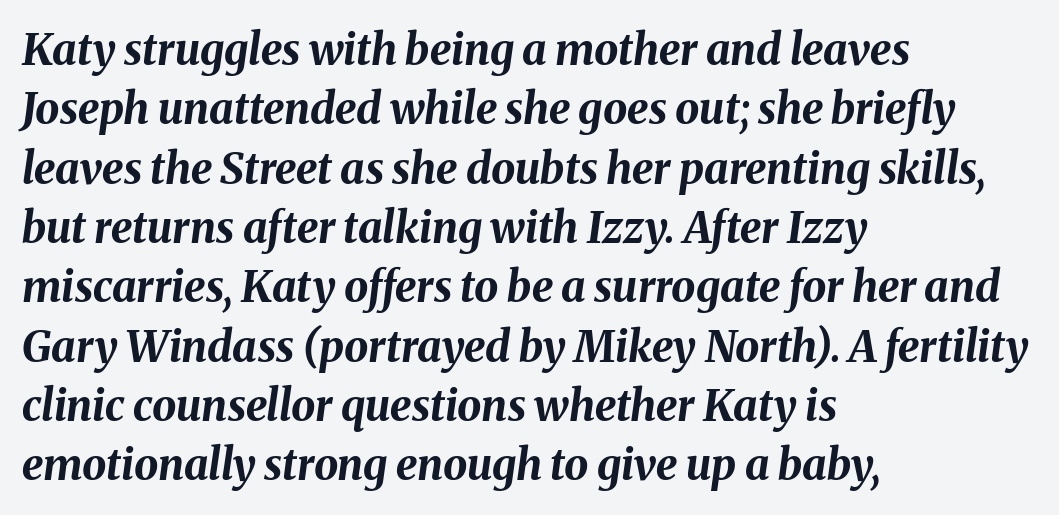
{"italic": "yes", "lean": "right", "slant_degrees": 8, "bold": "yes", "weight": "bold", "width": "normal", "stroke_contrast": "medium", "x_height": "medium", "monospaced": "no", "underline": "no", "align": "left", "line_spacing": "normal", "line_spacing_ratio": 1.38, "letter_spacing": "normal", "letter_spacing_em": 0.0, "glyph_px": 43}
